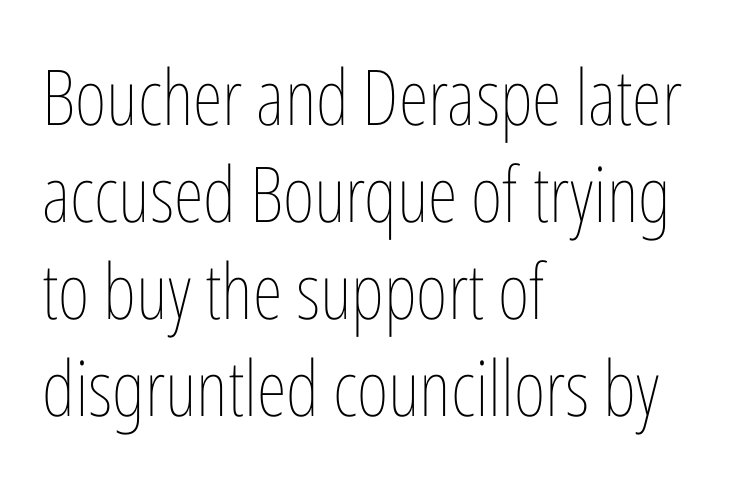
No italicization has been applied; the sample stays upright. Line beginnings align vertically; line endings do not. Type without underlining. Do the characters align in a grid? No, the font is proportional. The strokes carry an ordinary text weight at most. Spacing between characters is what you'd get straight out of the box.
